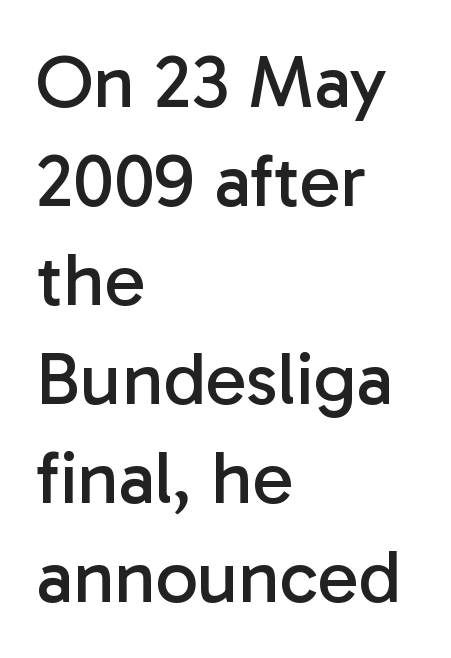
The passage shown is typed in a proportional face where columns would drift. You can tell from the bare stems that sans-serif type was used. The specimen omits any rule beneath the text block's lines. Is there any slant? The stems are plumb. Reading down the column, the eye jumps a familiar distance to each next line. The paragraph shown leans on its left margin.
